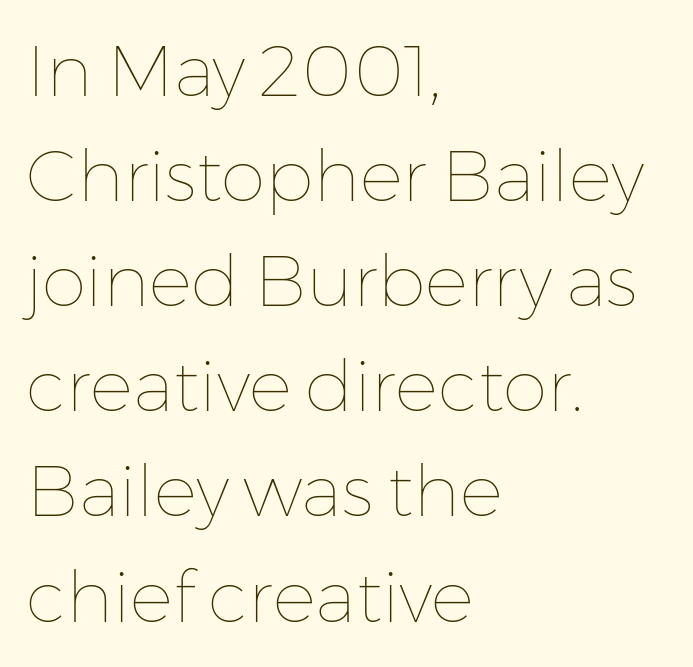
The image shows 72 px thin type, upright; set left-aligned, normal line spacing (1.46x), normal letter spacing, not underlined; low stroke contrast and a medium x-height.
